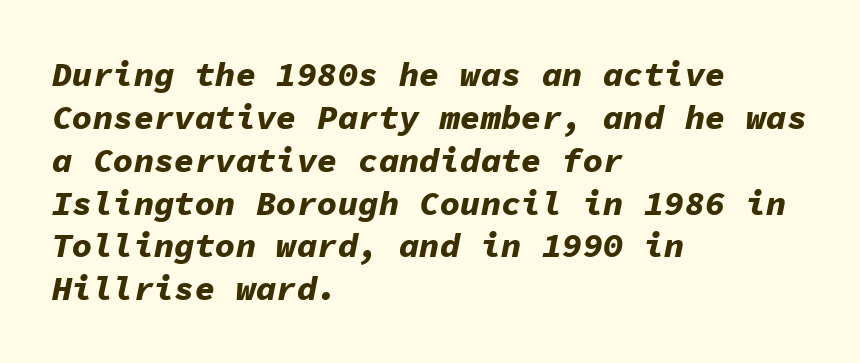
The strip under each line holds only bare page. Weight: bold. Leading matches the norm, producing a regular column. Is this a fixed-width face? Yes — each glyph sits in an identical cell. Nobody touched the tracking dial on this one.
